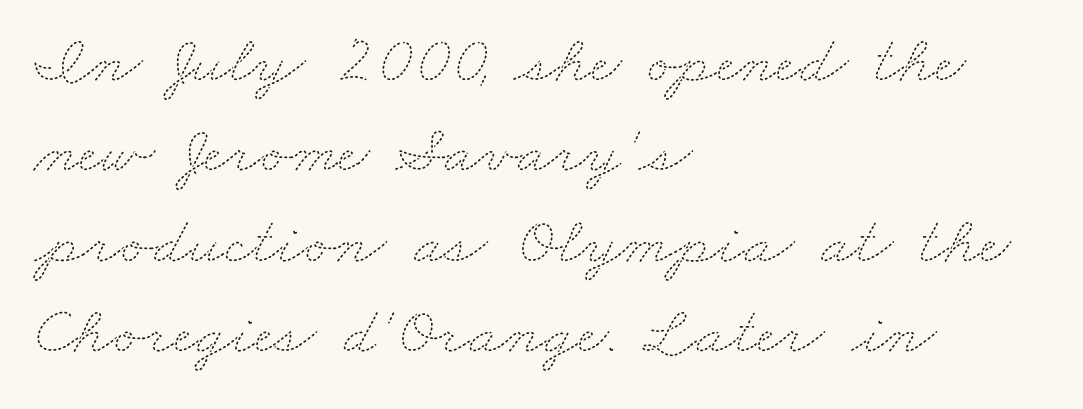
The image shows 68 px thin, wide type; set left-aligned, normal line spacing (1.33x), normal letter spacing, not underlined; medium stroke contrast and a small x-height.
